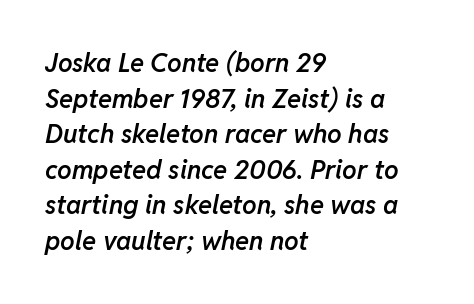
{"italic": "yes", "lean": "right", "slant_degrees": 11, "bold": "semi", "underline": "no", "align": "left", "line_spacing": "normal", "line_spacing_ratio": 1.37, "letter_spacing": "normal", "letter_spacing_em": 0.0, "glyph_px": 26}
